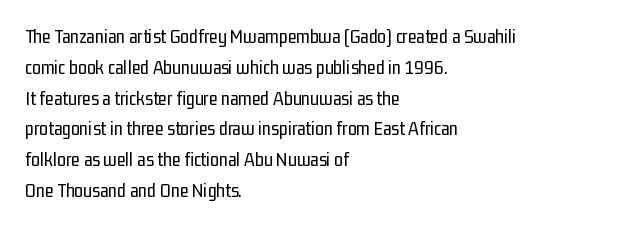
{"italic": "no", "bold": "no", "underline": "no", "align": "left", "line_spacing": "normal", "line_spacing_ratio": 1.54, "letter_spacing": "normal", "letter_spacing_em": 0.0, "glyph_px": 20}
